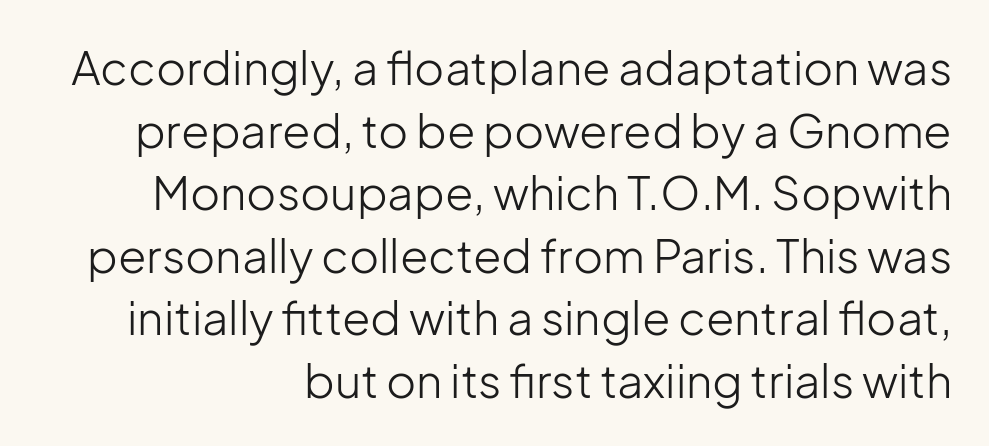
Check under the words: just untouched page. Here the designer chose a conventional face with non-uniform glyph widths. Does the copy run flush right? Yes — the right margin is perfectly even. The type sits square on the baseline with zero lean.
